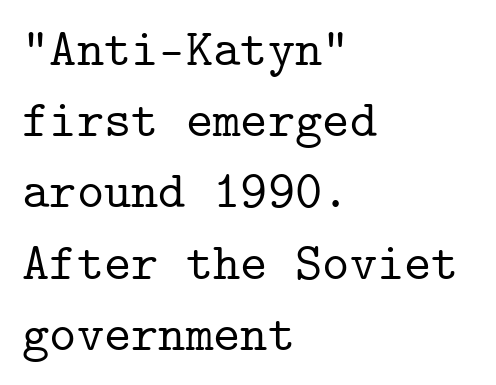
Students, observe: this is what conventionally led text looks like. The lettering stays uniformly vertical, giving the passage a roman look. Here the designer chose a console-style face with uniform glyph widths. Descenders are the only things crossing below the line.
